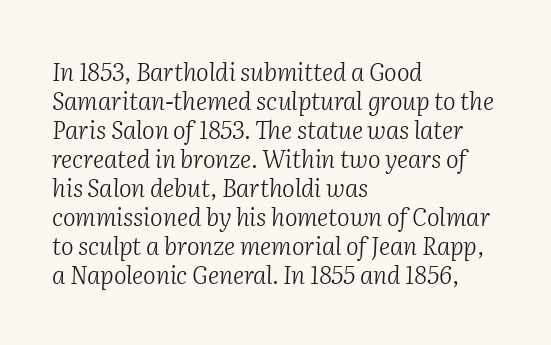
The image shows 24 px text type, italic (leaning right); set left-aligned, line spacing 1.21x, normal letter spacing, not underlined.
